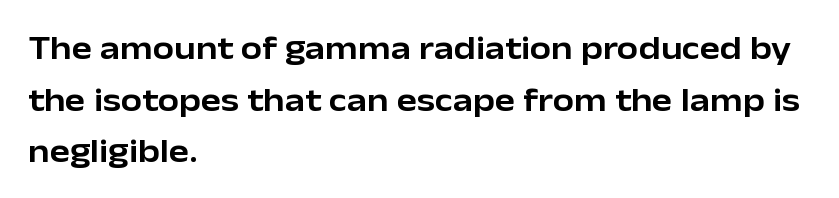
{"serif": "no", "italic": "no", "width": "normal", "stroke_contrast": "low", "x_height": "medium", "monospaced": "no", "underline": "no", "align": "left", "line_spacing": "normal", "line_spacing_ratio": 1.52, "letter_spacing": "normal", "letter_spacing_em": 0.0, "glyph_px": 34}
